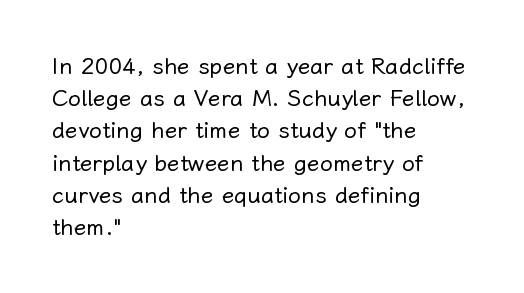
Regarding leading, the lines here are spaced in the standard way. The setting favours the left margin, as ordinary paragraphs usually do. The typeface has the unassuming heft of standard copy or less. The tracking reads as untouched default to a designer's eye. Type without underlining. Vertical strokes here are truly vertical.
